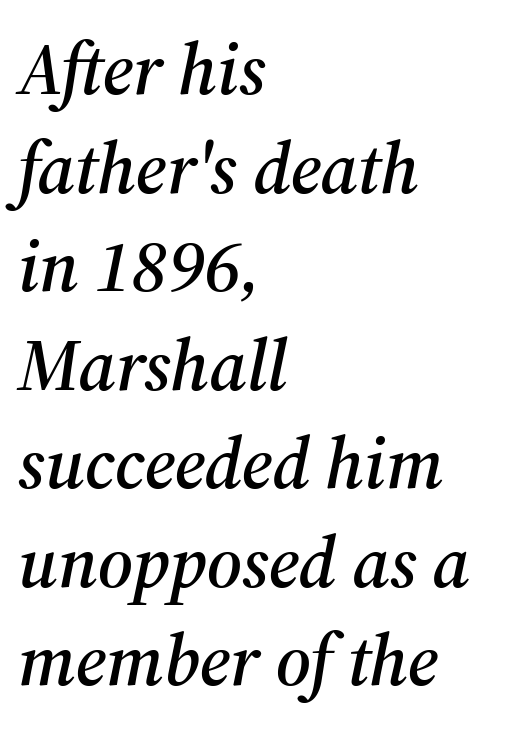
Q: Is the text italic (slanted)? A: Yes, it leans right by about 12 degrees.
Q: Is the typeface a serif or a sans-serif typeface? A: Serif.
Q: Is the text underlined? A: No.
Q: How is the paragraph aligned? A: Left-aligned.
Q: Is the spacing between letters normal or unusually wide? A: Normal.
Q: Is the spacing between lines tight, normal or loose? A: Normal.
Q: Width (condensed, normal, or wide)? A: Normal.
Q: Stroke contrast? A: Medium.
Q: x-height? A: Medium.
Q: Monospaced? A: No.
